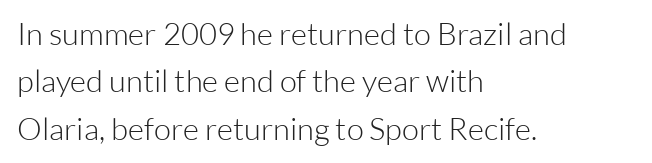
The image shows 31 px light sans-serif type, upright; set left-aligned, normal line spacing (1.53x), normal letter spacing, not underlined; low stroke contrast and a medium x-height.
